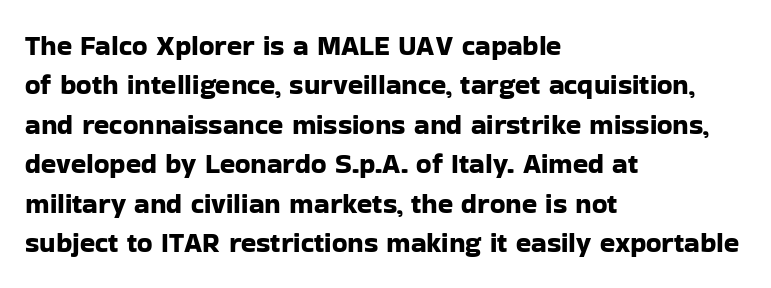
Q: Is the text italic (slanted)? A: No, it is upright.
Q: Is the typeface a serif or a sans-serif typeface? A: Sans-serif.
Q: Is the text underlined? A: No.
Q: How is the paragraph aligned? A: Left-aligned.
Q: Is the spacing between letters normal or unusually wide? A: Normal.
Q: Is the spacing between lines tight, normal or loose? A: Normal.
Q: Width (condensed, normal, or wide)? A: Normal.
Q: Stroke contrast? A: Low.
Q: x-height? A: Medium.
Q: Monospaced? A: No.
